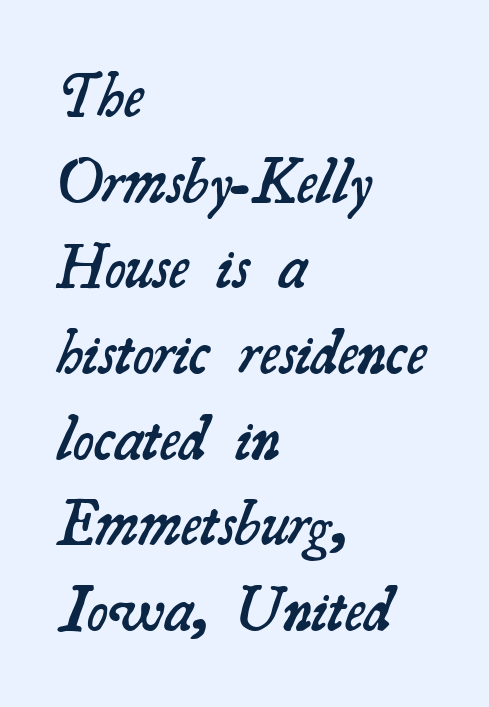
{"serif": "yes", "bold": "semi", "weight": "semibold", "width": "normal", "stroke_contrast": "medium", "x_height": "small", "monospaced": "no", "underline": "no", "align": "left", "line_spacing": "normal", "line_spacing_ratio": 1.36, "letter_spacing": "normal", "letter_spacing_em": 0.0, "glyph_px": 63}
